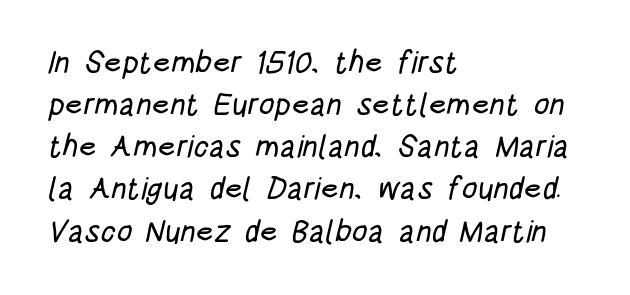
Honestly, the row spacing looks completely unremarkable. Are there feet on the stems? There aren't — it's a sans. The rag falls on the right side of this text block. Honestly, the letter spacing is just normal — you wouldn't notice it. The baseline area is clear. Varying glyph widths throughout — classic text-font behaviour.
